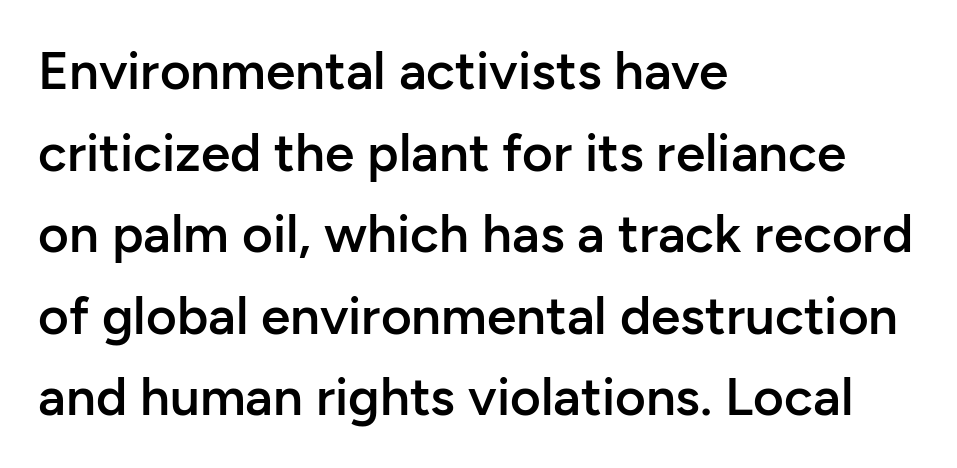
The image shows 53 px semibold sans-serif type, upright; set left-aligned, normal line spacing (1.54x), normal letter spacing, not underlined; low stroke contrast and a medium x-height.
